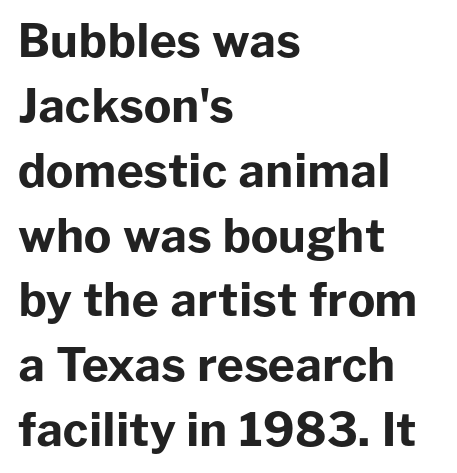
Visually the block forms a straight wall on the left and a jagged coastline on the right. The line texture is even and compact thanks to regular tracking. Does the type have serifs? No, each stem ends abruptly. The typesetting leans heavy: a genuine bold. Regular leading. The zone under the glyphs is completely vacant.
